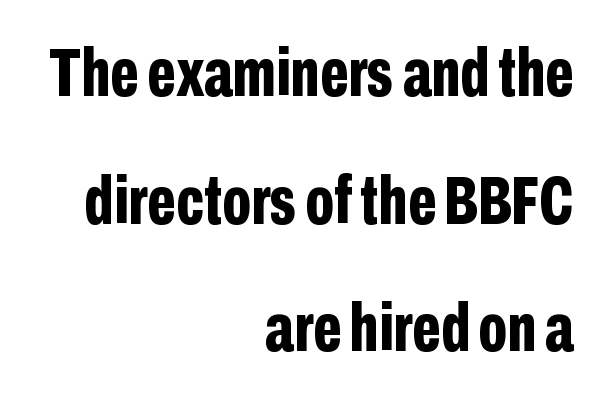
Honestly, the letter spacing is just normal — you wouldn't notice it. The font's upright variant was chosen for this text. The space beneath each line is pristine and unruled. These lines are rendered in a variable-pitch font. The rendering anchors every line to the right-hand side.
